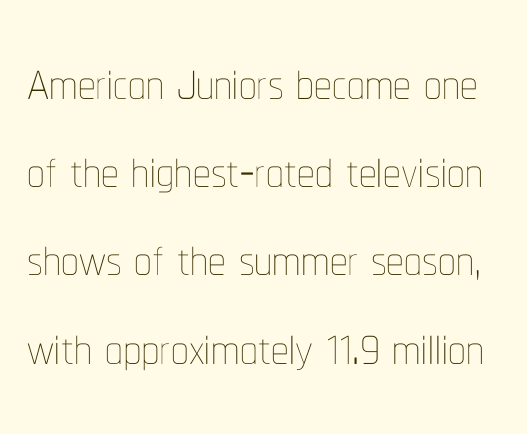
What's the leading like? Ordinary, nothing unusual. Spacing between characters is what you'd get straight out of the box. A bare baseline throughout the passage. The letters stand upright; this is a roman face. Unbolded letterforms with no extra heft. You could not count columns in this text — the font is proportionally spaced.
